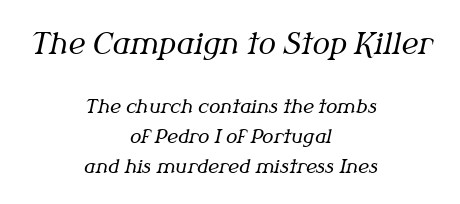
Bold? No — there's no thickening of the strokes. If you squint, the top block still reads clearly — it's the larger of the two. The space directly below the letters is spotless. Line starts and ends both wander, symmetrically. The letterforms sit shoulder to shoulder at normal distance. Designer's note — italics engaged.
